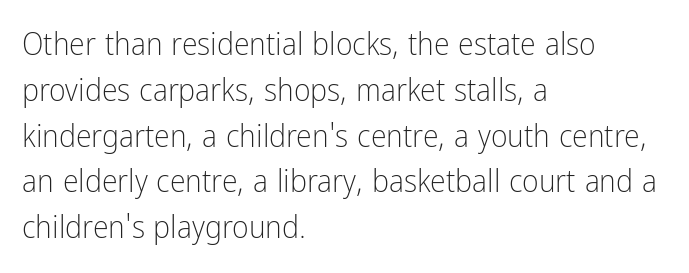
The space directly below the letters is spotless. The letters advance in unequal steps, a hallmark of proportional type. Short note: letters normally spaced. Baseline-to-baseline distance is the conventional proportion of letter height. Stems here are at most as thick as an everyday book face.
